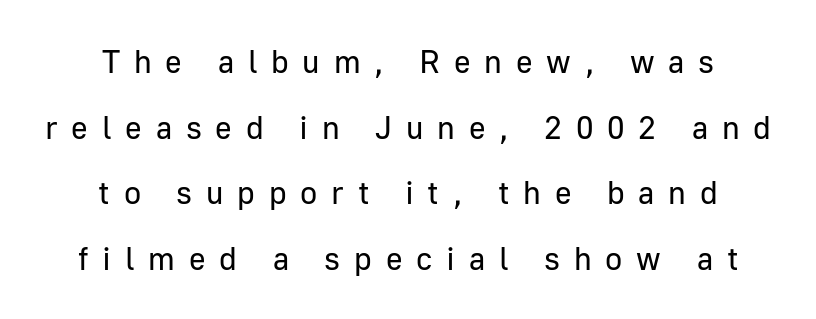
{"serif": "no", "italic": "no", "bold": "no", "weight": "regular", "width": "normal", "stroke_contrast": "low", "x_height": "medium", "monospaced": "no", "underline": "no", "align": "center", "line_spacing": "loose", "line_spacing_ratio": 2.05, "letter_spacing": "wide", "letter_spacing_em": 0.43, "glyph_px": 32}
